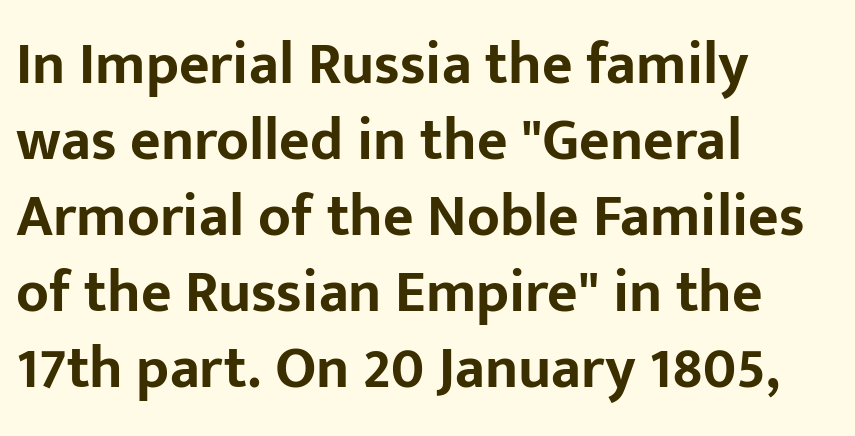
Clear beneath every line of the passage. Posture: upright roman. The gaps between neighbouring characters are ordinary and unremarkable. Regular leading.
